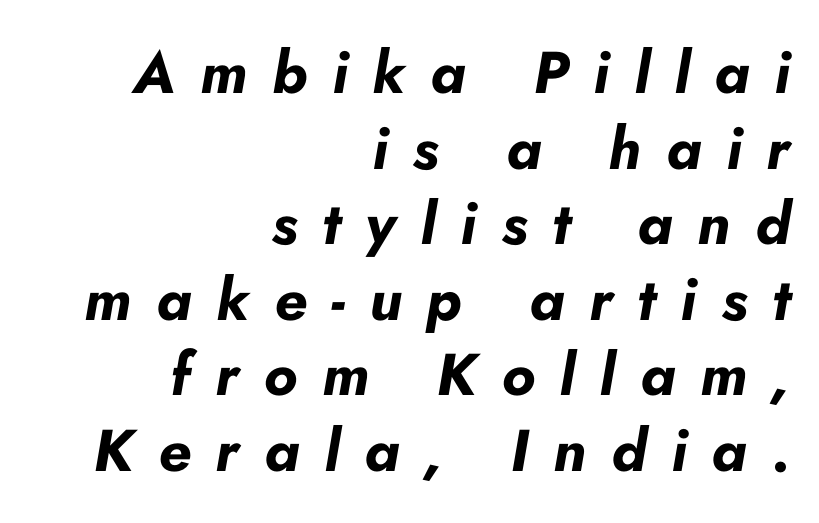
Q: Is the text bold? A: Yes.
Q: Is the text italic (slanted)? A: Yes, it leans right by about 10 degrees.
Q: Is the text underlined? A: No.
Q: How is the paragraph aligned? A: Right-aligned.
Q: Is the spacing between letters normal or unusually wide? A: Unusually wide.
Q: Is the spacing between lines tight, normal or loose? A: Normal.
Q: Width (condensed, normal, or wide)? A: Normal.
Q: Stroke contrast? A: Low.
Q: x-height? A: Small.
Q: Monospaced? A: No.
